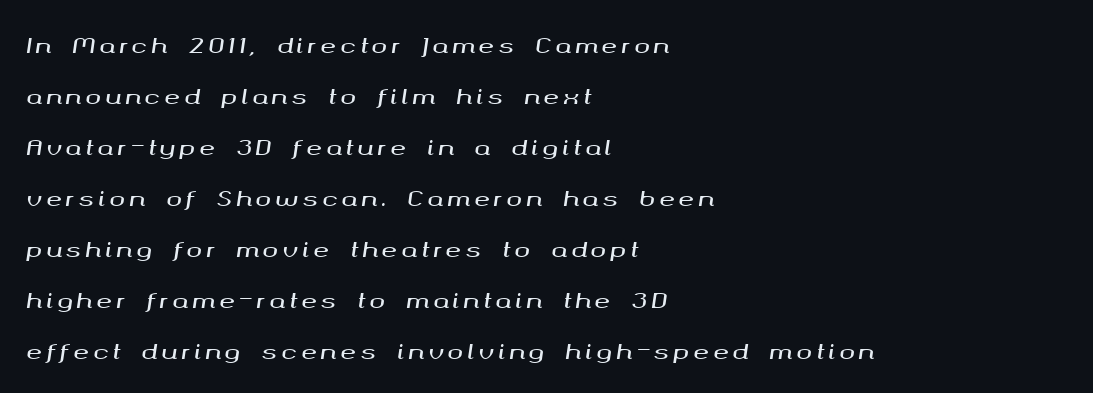
{"italic": "yes", "lean": "right", "slant_degrees": 8, "underline": "no", "align": "left", "line_spacing": "loose", "line_spacing_ratio": 2.43, "glyph_px": 21}
